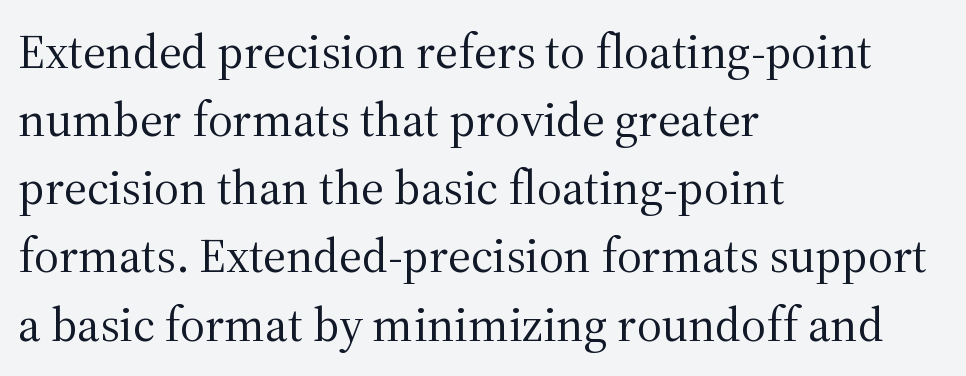
{"serif": "yes", "italic": "no", "bold": "no", "weight": "regular", "width": "normal", "stroke_contrast": "medium", "x_height": "medium", "monospaced": "no", "underline": "no", "align": "left", "line_spacing": "normal", "line_spacing_ratio": 1.42, "letter_spacing": "normal", "letter_spacing_em": 0.0, "glyph_px": 48}
